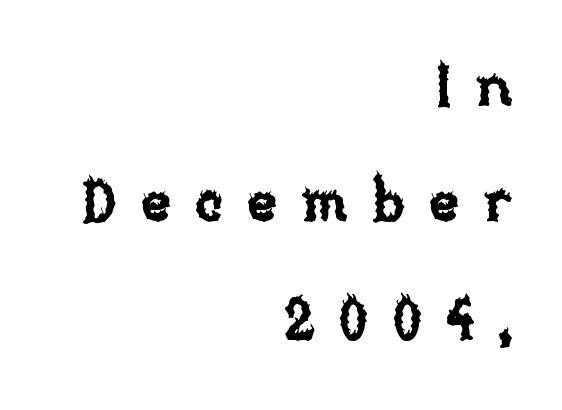
Q: Is the text italic (slanted)? A: No, it is upright.
Q: Is the text underlined? A: No.
Q: How is the paragraph aligned? A: Right-aligned.
Q: Is the spacing between letters normal or unusually wide? A: Unusually wide.
Q: Is the spacing between lines tight, normal or loose? A: Loose.
Q: Width (condensed, normal, or wide)? A: Normal.
Q: Stroke contrast? A: Low.
Q: x-height? A: Large.
Q: Monospaced? A: No.
